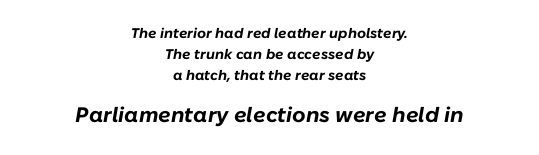
{"italic": "yes", "lean": "right", "slant_degrees": 10, "bold": "yes", "underline": "no", "align": "center", "line_spacing": "normal", "line_spacing_ratio": 1.49, "letter_spacing": "normal", "letter_spacing_em": 0.0, "larger_block": "second", "size_ratio": 1.5, "glyph_px": 21}
